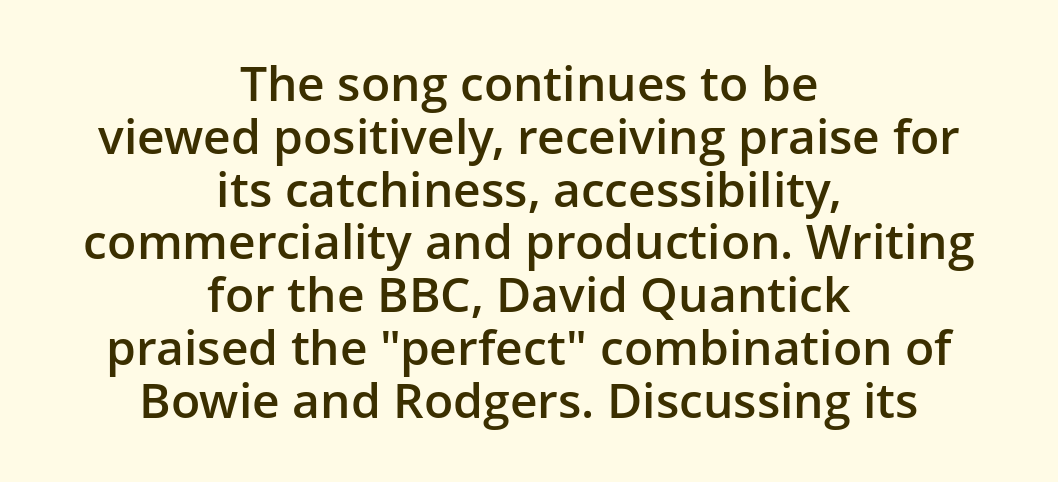
{"serif": "no", "italic": "no", "bold": "semi", "weight": "semibold", "width": "normal", "stroke_contrast": "low", "x_height": "medium", "monospaced": "no", "underline": "no", "align": "center", "line_spacing": "tight", "line_spacing_ratio": 1.1, "letter_spacing": "normal", "letter_spacing_em": 0.0, "glyph_px": 48}
